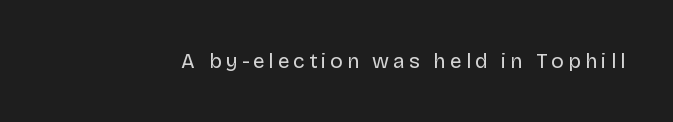
{"italic": "no", "bold": "no", "underline": "no", "glyph_px": 21}
